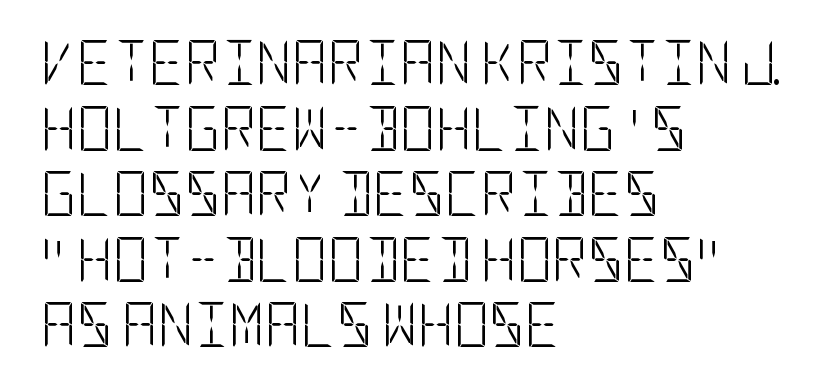
Look at the tracking — it's just the regular setting, nothing added. Line starts are locked; line ends wander. Words float on clear page, feet unadorned. Upright lettering throughout.
